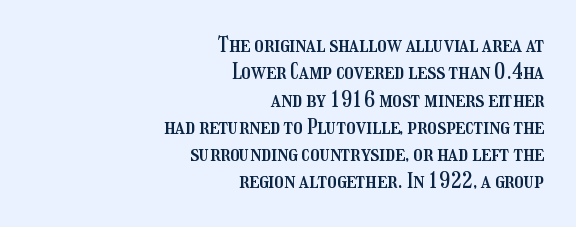
Q: Is the text italic (slanted)? A: No, it is upright.
Q: Is the text underlined? A: No.
Q: How is the paragraph aligned? A: Right-aligned.
Q: Is the spacing between letters normal or unusually wide? A: Normal.
Q: Is the spacing between lines tight, normal or loose? A: Normal.
